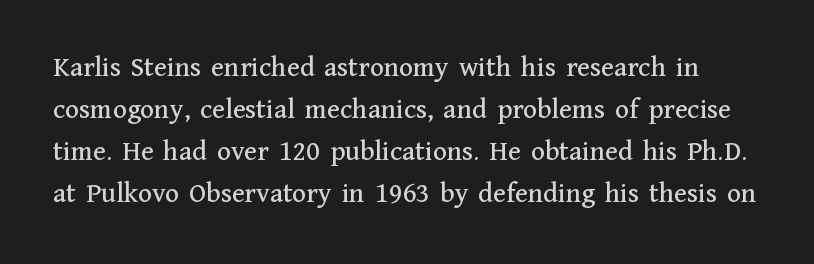
The passage shown is typeset with a serif family. Normally led — the rows are evenly, conventionally spaced. Words appear dense and cohesive because spacing is normal. Nobody drew a line under any word here. Think of a printed novel: that variable character pitch is what you see here.
